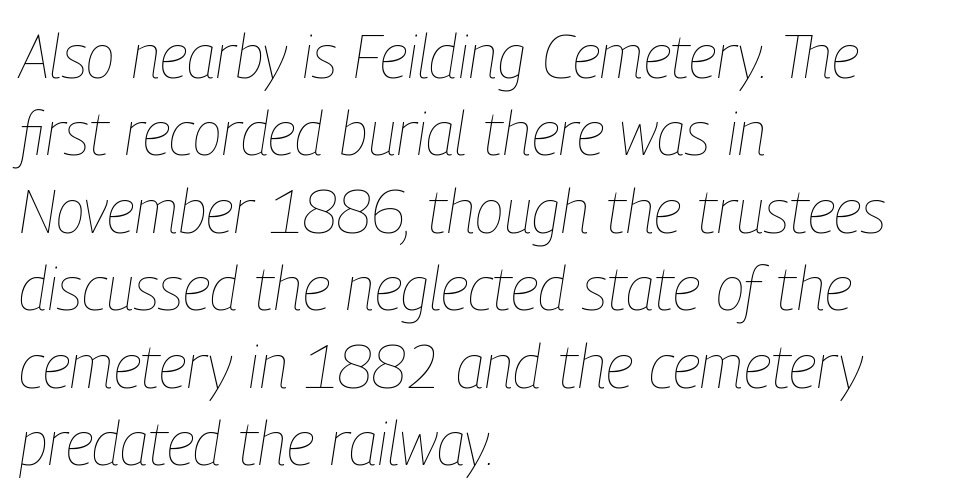
{"italic": "yes", "lean": "right", "slant_degrees": 9, "bold": "no", "weight": "thin", "width": "condensed", "stroke_contrast": "low", "x_height": "medium", "monospaced": "no", "underline": "no", "align": "left", "line_spacing": "normal", "line_spacing_ratio": 1.29, "letter_spacing": "normal", "letter_spacing_em": 0.0, "glyph_px": 60}
